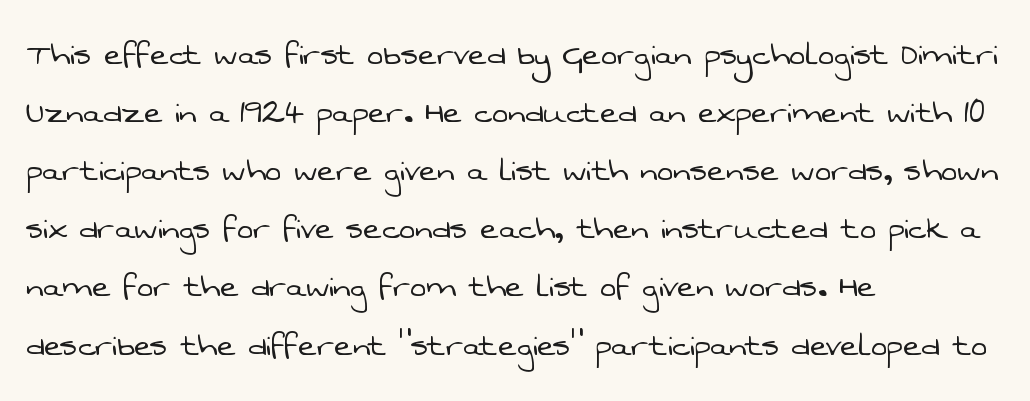
Q: Is the text bold? A: No.
Q: Is the typeface a serif or a sans-serif typeface? A: Sans-serif.
Q: Is the text underlined? A: No.
Q: How is the paragraph aligned? A: Left-aligned.
Q: Is the spacing between letters normal or unusually wide? A: Normal.
Q: Is the spacing between lines tight, normal or loose? A: Normal.
Q: Width (condensed, normal, or wide)? A: Normal.
Q: Stroke contrast? A: Low.
Q: x-height? A: Medium.
Q: Monospaced? A: No.
